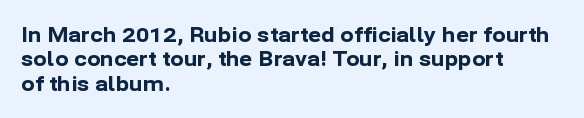
The image shows 20 px bold type, upright; set left-aligned, line spacing 1.22x, normal letter spacing, not underlined.
